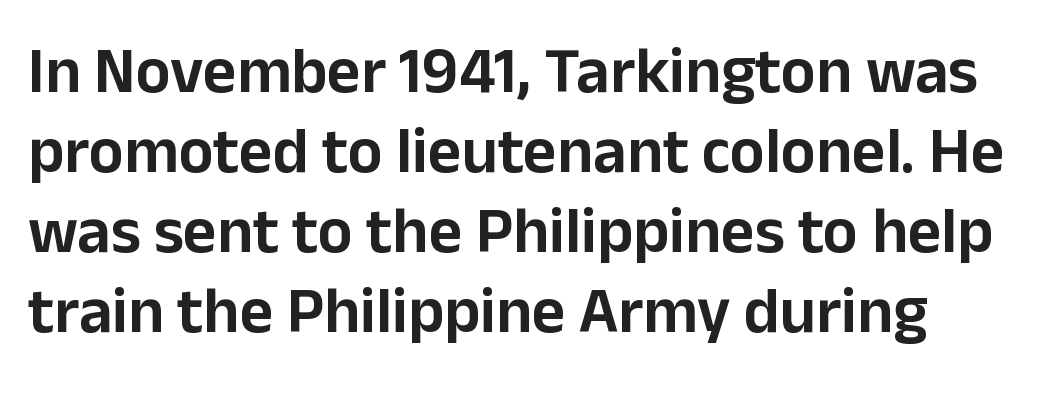
Q: Is the text italic (slanted)? A: No, it is upright.
Q: Is the typeface a serif or a sans-serif typeface? A: Sans-serif.
Q: Is the text underlined? A: No.
Q: Is the spacing between letters normal or unusually wide? A: Normal.
Q: Width (condensed, normal, or wide)? A: Normal.
Q: Stroke contrast? A: Low.
Q: x-height? A: Medium.
Q: Monospaced? A: No.
